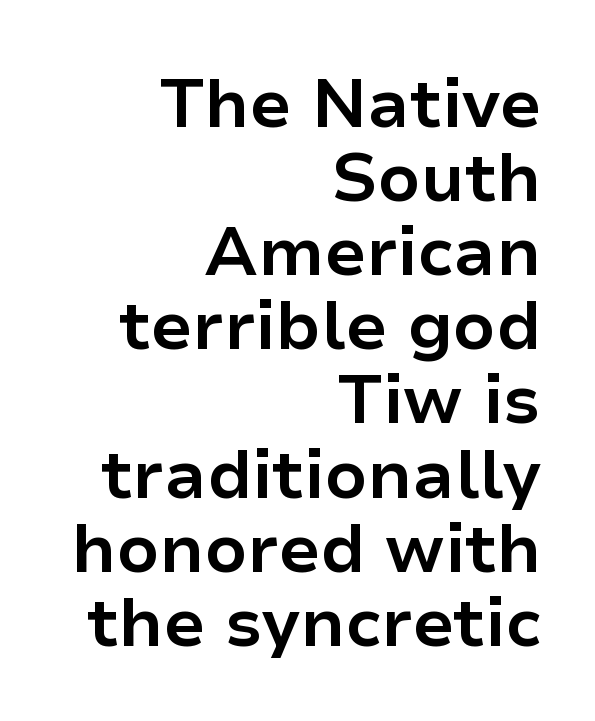
Q: Is the text bold? A: Yes.
Q: Is the text italic (slanted)? A: No, it is upright.
Q: Is the typeface a serif or a sans-serif typeface? A: Sans-serif.
Q: Is the text underlined? A: No.
Q: How is the paragraph aligned? A: Right-aligned.
Q: Is the spacing between letters normal or unusually wide? A: Normal.
Q: Is the spacing between lines tight, normal or loose? A: Tight.
Q: Width (condensed, normal, or wide)? A: Normal.
Q: Stroke contrast? A: Low.
Q: x-height? A: Medium.
Q: Monospaced? A: No.
